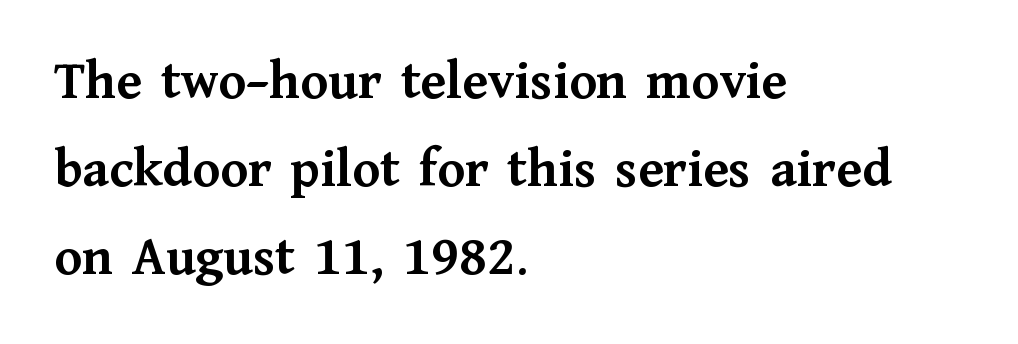
Q: Is the text bold? A: Yes.
Q: Is the text italic (slanted)? A: No, it is upright.
Q: Is the typeface a serif or a sans-serif typeface? A: Serif.
Q: Is the text underlined? A: No.
Q: How is the paragraph aligned? A: Left-aligned.
Q: Is the spacing between letters normal or unusually wide? A: Normal.
Q: Is the spacing between lines tight, normal or loose? A: Normal.
Q: Width (condensed, normal, or wide)? A: Normal.
Q: Stroke contrast? A: Medium.
Q: x-height? A: Medium.
Q: Monospaced? A: No.
